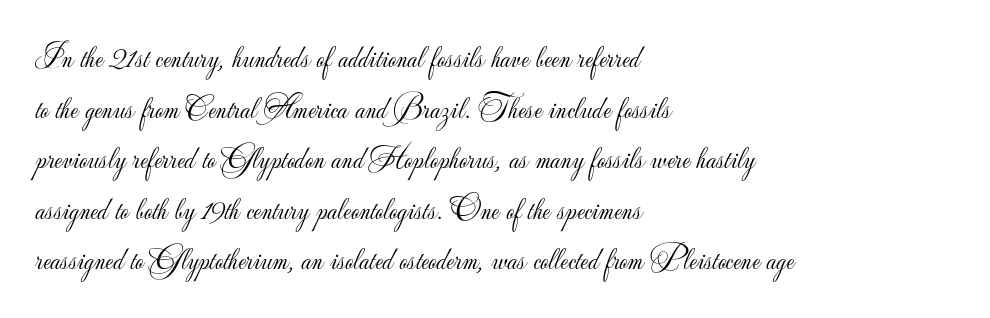
Q: Is the text bold? A: No.
Q: Is the text italic (slanted)? A: Yes.
Q: Is the typeface a serif or a sans-serif typeface? A: Sans-serif.
Q: Is the text underlined? A: No.
Q: How is the paragraph aligned? A: Left-aligned.
Q: Is the spacing between letters normal or unusually wide? A: Normal.
Q: Is the spacing between lines tight, normal or loose? A: Normal.
Q: Width (condensed, normal, or wide)? A: Normal.
Q: Stroke contrast? A: Low.
Q: x-height? A: Small.
Q: Monospaced? A: No.
